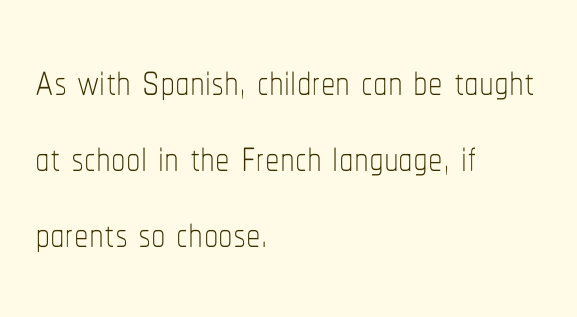
The lines sit at an ordinary, default distance from one another. Rule under the text: the space is simply empty. Heft: none added — not bold. This sample has the flowing, uneven cadence of proportional lettering. Nope, not italic — everything's standing straight.
